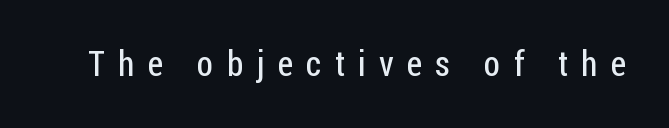
The image shows 35 px regular-weight, condensed sans-serif type, upright; set unusually wide letter spacing (+0.38 em), not underlined; low stroke contrast and a medium x-height.
